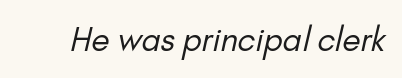
The image shows 33 px regular-weight sans-serif type; set normal letter spacing, not underlined; low stroke contrast and a small x-height.
